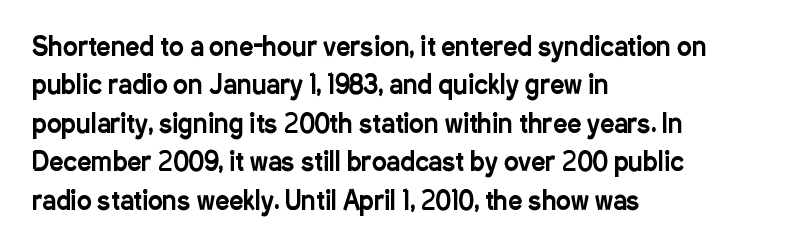
Q: Is the text italic (slanted)? A: No, it is upright.
Q: Is the text underlined? A: No.
Q: How is the paragraph aligned? A: Left-aligned.
Q: Is the spacing between letters normal or unusually wide? A: Normal.
Q: Is the spacing between lines tight, normal or loose? A: Normal.
